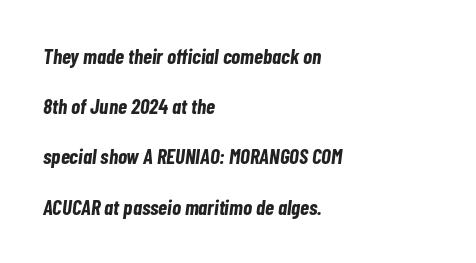
The image shows 21 px bold type, italic (leaning right); set left-aligned, loose line spacing (2.39x), normal letter spacing, not underlined.
